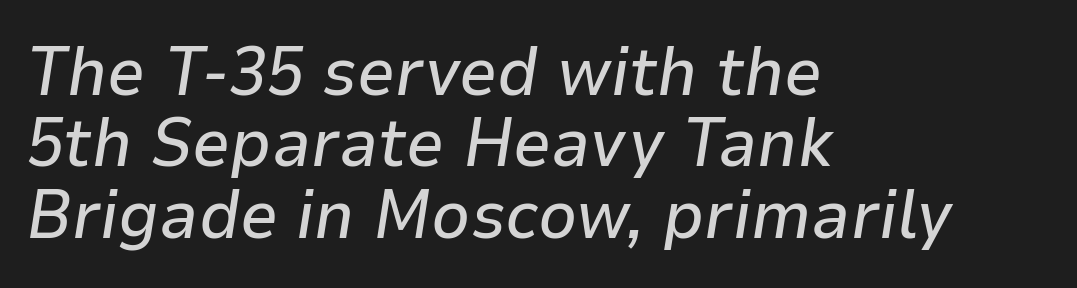
The image shows 68 px text type, italic (leaning right); set left-aligned, tight line spacing (1.05x), normal letter spacing, not underlined; low stroke contrast and a medium x-height.
